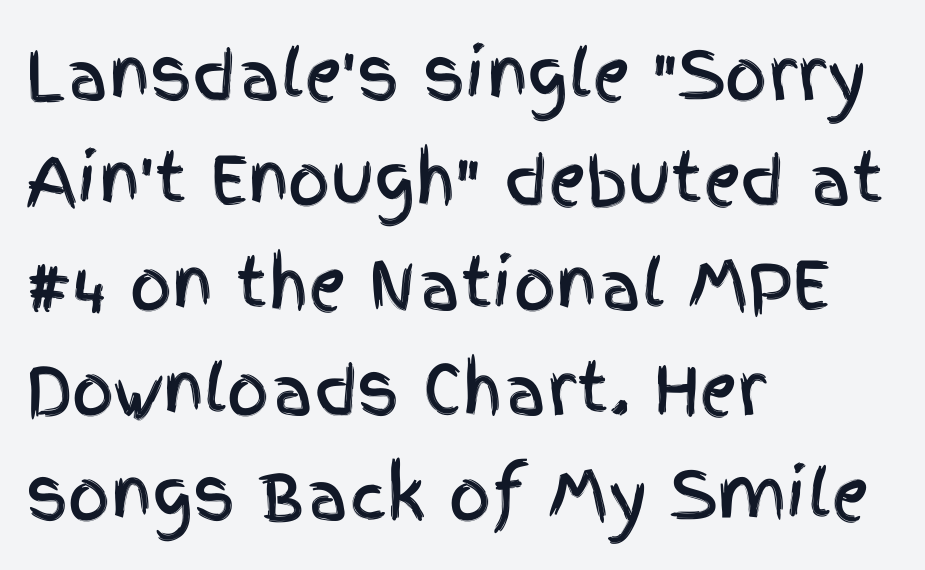
Q: Is the text italic (slanted)? A: No, it is upright.
Q: Is the typeface a serif or a sans-serif typeface? A: Sans-serif.
Q: Is the text underlined? A: No.
Q: How is the paragraph aligned? A: Left-aligned.
Q: Is the spacing between letters normal or unusually wide? A: Normal.
Q: Is the spacing between lines tight, normal or loose? A: Normal.
Q: Width (condensed, normal, or wide)? A: Condensed.
Q: x-height? A: Large.
Q: Monospaced? A: No.
